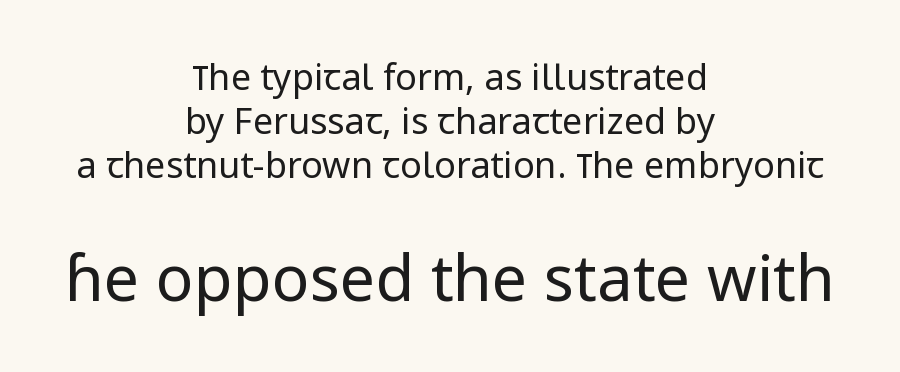
The image shows 63 px regular-weight sans-serif type, upright; set centered, line spacing 1.22x, normal letter spacing, not underlined; the second (bottom) block is 1.75x larger; low stroke contrast and a medium x-height.
